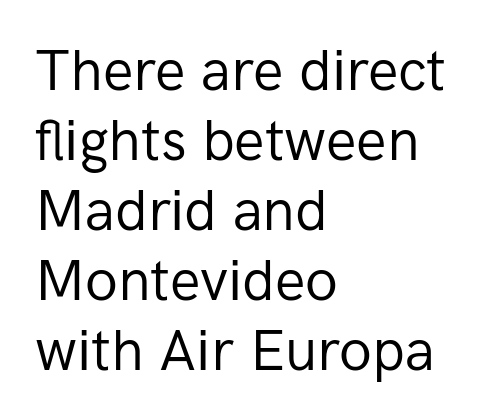
The baseline area is clear. Italic: no, the glyphs are upright roman. You could not count columns in this text — the font is proportionally spaced. These glyphs show unthickened strokes, regular width or finer. The passage shown has conventional tracking throughout.
